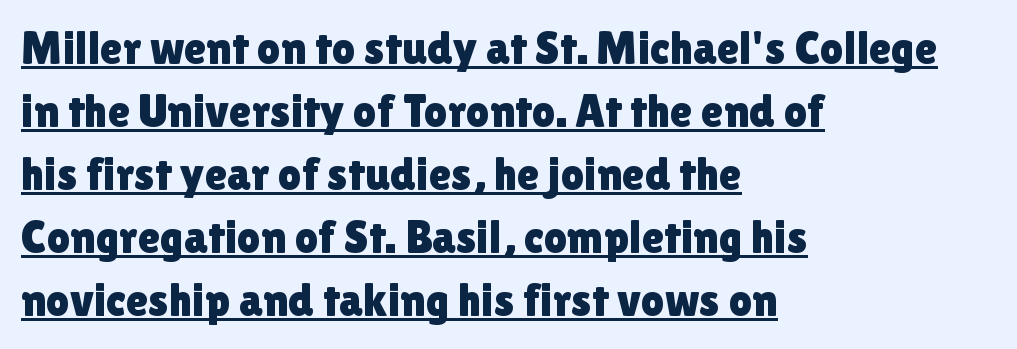
Q: Is the text italic (slanted)? A: No, it is upright.
Q: Is the typeface a serif or a sans-serif typeface? A: Sans-serif.
Q: Is the text underlined? A: Yes.
Q: How is the paragraph aligned? A: Left-aligned.
Q: Is the spacing between letters normal or unusually wide? A: Normal.
Q: Is the spacing between lines tight, normal or loose? A: Normal.
Q: Width (condensed, normal, or wide)? A: Normal.
Q: x-height? A: Medium.
Q: Monospaced? A: No.
